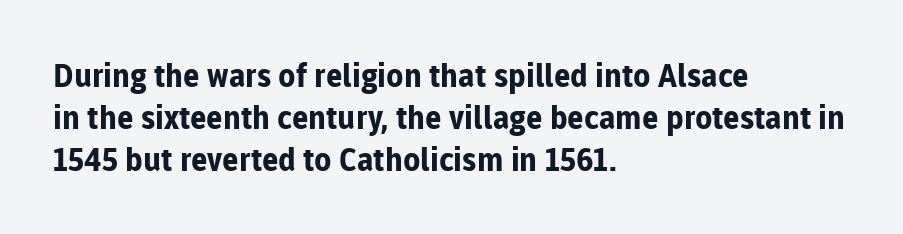
Q: Is the text bold? A: Yes.
Q: Is the text italic (slanted)? A: No, it is upright.
Q: Is the typeface a serif or a sans-serif typeface? A: Sans-serif.
Q: Is the text underlined? A: No.
Q: How is the paragraph aligned? A: Left-aligned.
Q: Is the spacing between letters normal or unusually wide? A: Normal.
Q: Is the spacing between lines tight, normal or loose? A: Normal.
Q: Width (condensed, normal, or wide)? A: Normal.
Q: Stroke contrast? A: Low.
Q: x-height? A: Medium.
Q: Monospaced? A: No.
